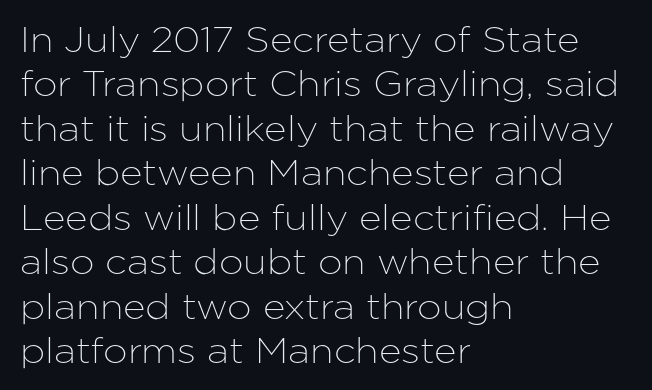
{"serif": "no", "italic": "no", "width": "normal", "stroke_contrast": "low", "x_height": "medium", "monospaced": "no", "underline": "no", "align": "left", "line_spacing": "normal", "line_spacing_ratio": 1.27, "letter_spacing": "normal", "letter_spacing_em": 0.0, "glyph_px": 35}
